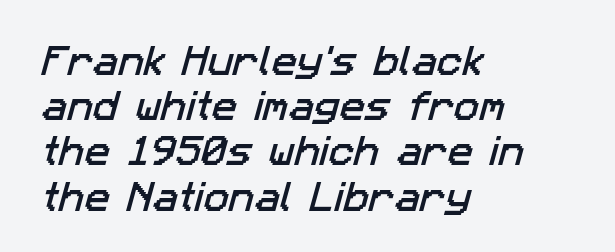
The image shows 34 px sans-serif type; set left-aligned, normal line spacing (1.33x), normal letter spacing, not underlined; low stroke contrast and a medium x-height.
